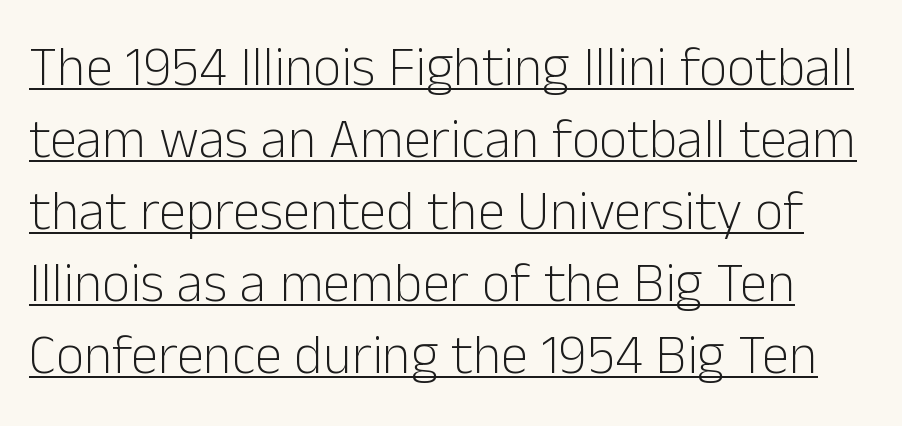
Q: Is the text bold? A: No.
Q: Is the text italic (slanted)? A: No, it is upright.
Q: Is the typeface a serif or a sans-serif typeface? A: Sans-serif.
Q: Is the text underlined? A: Yes.
Q: Is the spacing between letters normal or unusually wide? A: Normal.
Q: Is the spacing between lines tight, normal or loose? A: Normal.
Q: Width (condensed, normal, or wide)? A: Normal.
Q: Stroke contrast? A: Low.
Q: x-height? A: Medium.
Q: Monospaced? A: No.
